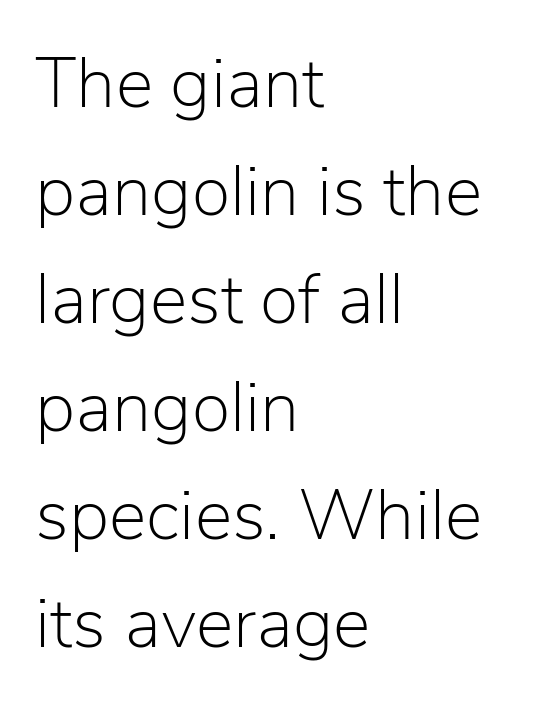
{"serif": "no", "italic": "no", "bold": "no", "weight": "light", "width": "normal", "stroke_contrast": "low", "x_height": "medium", "monospaced": "no", "underline": "no", "align": "left", "line_spacing": "normal", "line_spacing_ratio": 1.52, "letter_spacing": "normal", "letter_spacing_em": 0.0, "glyph_px": 71}
